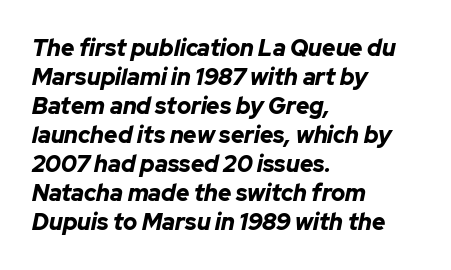
{"italic": "yes", "lean": "right", "slant_degrees": 12, "bold": "yes", "underline": "no", "align": "left", "line_spacing": "normal", "line_spacing_ratio": 1.26, "letter_spacing": "normal", "letter_spacing_em": 0.0, "glyph_px": 23}
